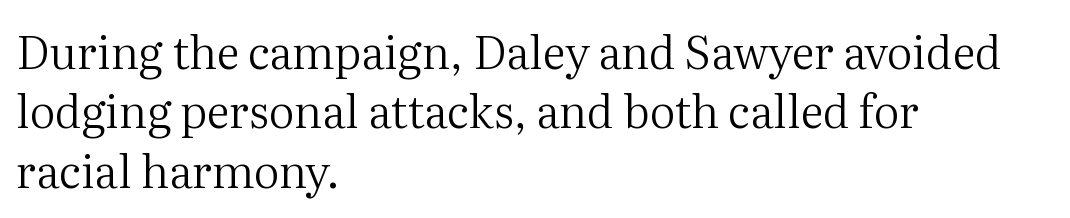
{"serif": "yes", "italic": "no", "bold": "no", "weight": "regular", "width": "normal", "stroke_contrast": "medium", "x_height": "medium", "monospaced": "no", "underline": "no", "align": "left", "line_spacing": "normal", "line_spacing_ratio": 1.32, "letter_spacing": "normal", "letter_spacing_em": 0.0, "glyph_px": 45}
